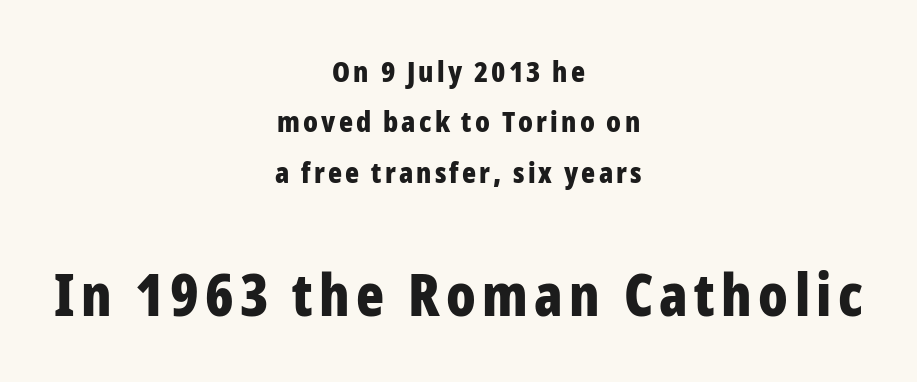
Q: Is the text bold? A: Yes.
Q: Is the text italic (slanted)? A: No, it is upright.
Q: Is the typeface a serif or a sans-serif typeface? A: Sans-serif.
Q: Is the text underlined? A: No.
Q: How is the paragraph aligned? A: Centered.
Q: Which block of text is set in a larger size, the first (top) or the second (bottom)? A: The second (bottom) one.
Q: Width (condensed, normal, or wide)? A: Condensed.
Q: Stroke contrast? A: Low.
Q: x-height? A: Medium.
Q: Monospaced? A: No.
